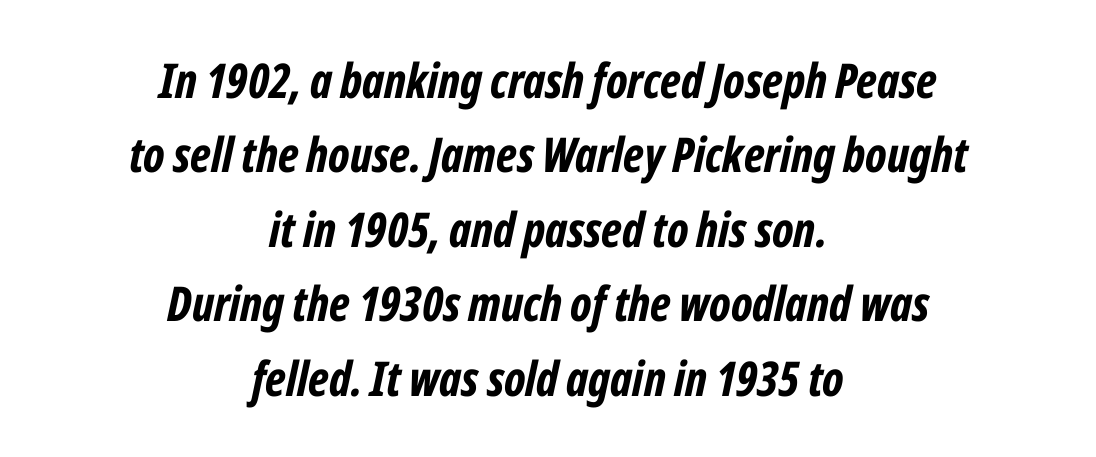
The passage is arranged like a title page — every line centered. No extra tracking has been applied to these lines. Decoration check: the copy has no underline. The passage shown stacks its lines at a standard gap. Here the designer chose a conventional face with non-uniform glyph widths.
